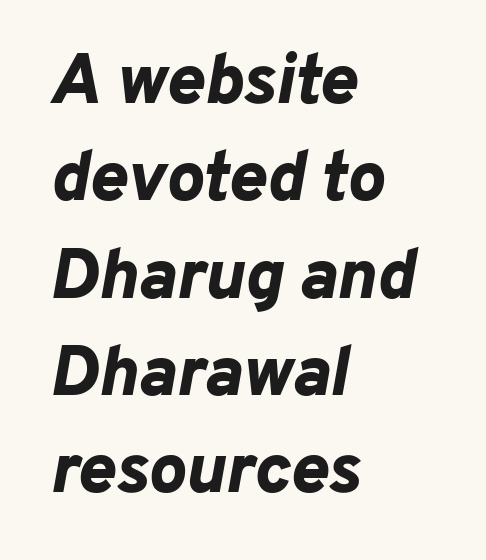
Q: Is the text bold? A: Yes.
Q: Is the text italic (slanted)? A: Yes, it leans right by about 10 degrees.
Q: Is the text underlined? A: No.
Q: How is the paragraph aligned? A: Left-aligned.
Q: Is the spacing between letters normal or unusually wide? A: Normal.
Q: Is the spacing between lines tight, normal or loose? A: Normal.
Q: Width (condensed, normal, or wide)? A: Normal.
Q: Stroke contrast? A: Low.
Q: x-height? A: Medium.
Q: Monospaced? A: No.
